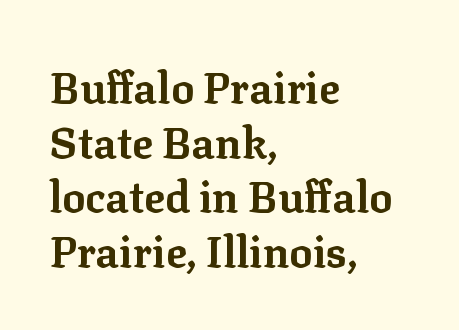
The font family rendered here belongs to the serif group. Words appear dense and cohesive because spacing is normal. Summary of weight: heavy, a full bold. Does the copy run flush right? No — it runs flush left.
